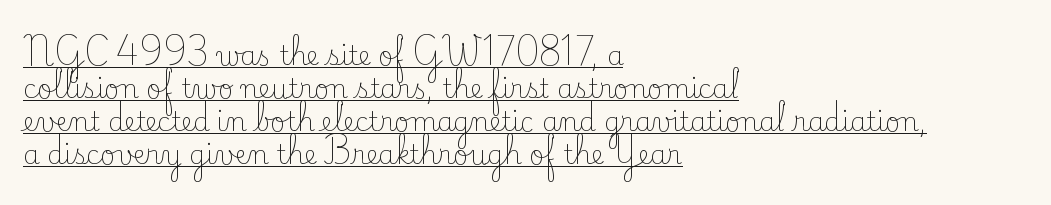
Q: Is the text bold? A: No.
Q: Is the text italic (slanted)? A: No, it is upright.
Q: Is the text underlined? A: Yes.
Q: How is the paragraph aligned? A: Left-aligned.
Q: Is the spacing between letters normal or unusually wide? A: Normal.
Q: Is the spacing between lines tight, normal or loose? A: Normal.
